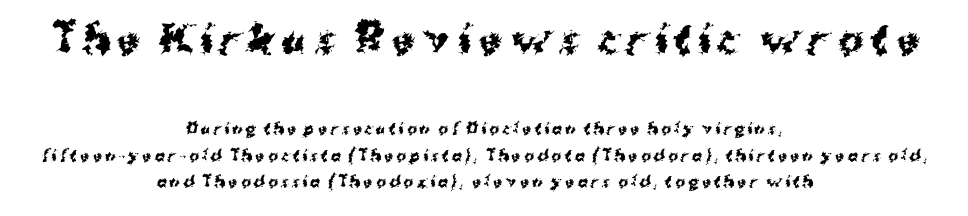
The image shows 38 px bold sans-serif type; set centered, line spacing 1.78x, not underlined; the first (top) block is 2.53x larger; medium stroke contrast and a medium x-height.
